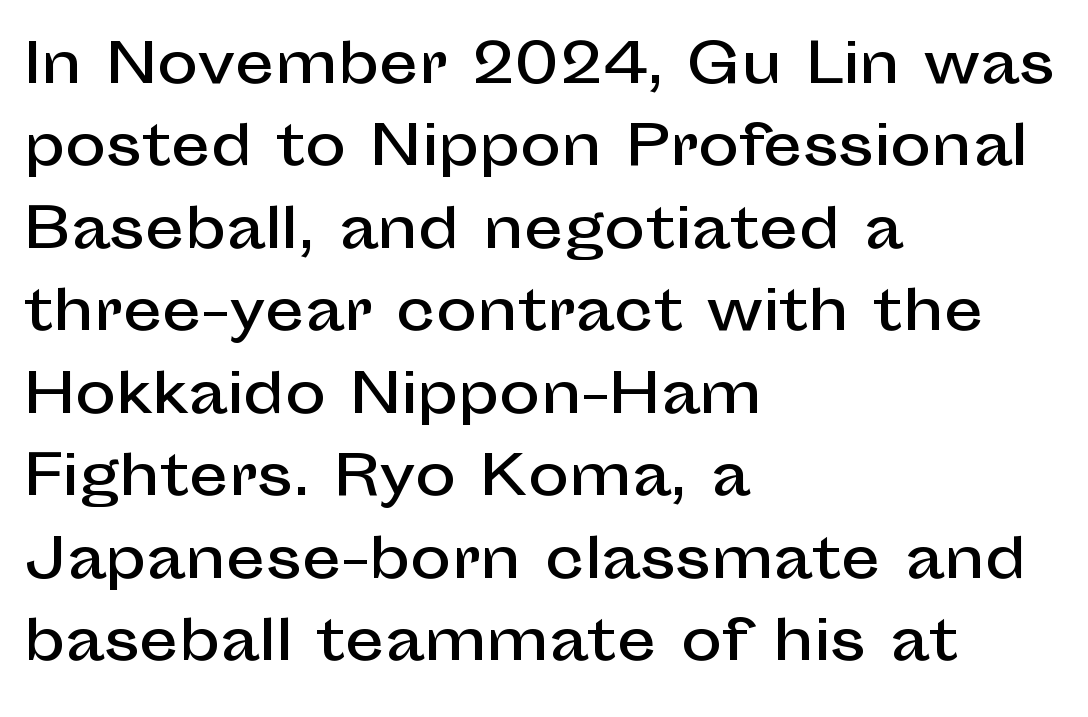
The image shows 55 px sans-serif type, upright; set left-aligned, normal line spacing (1.5x), normal letter spacing, not underlined; low stroke contrast and a medium x-height.
